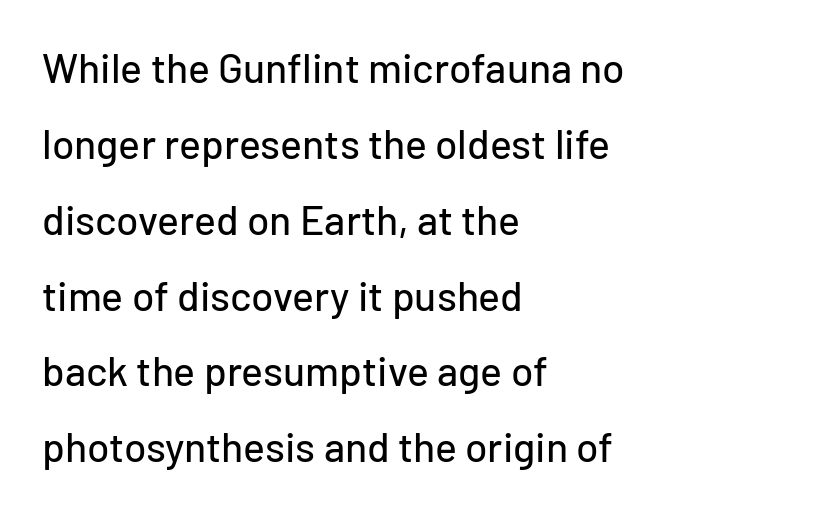
Notice how the stems are strictly vertical — no italics here. Students, note that the glyphs here touch the page at normal intervals. Proportional: the letters do not fall into vertical columns. Line beginnings align vertically; line endings do not. The passage shown is not underscored anywhere. The passage shown is typeset with a sans-serif family.
